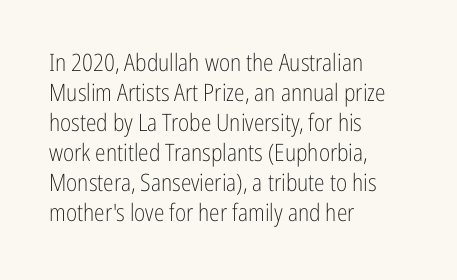
The image shows 24 px text type, upright; set left-aligned, normal line spacing (1.25x), normal letter spacing, not underlined.
